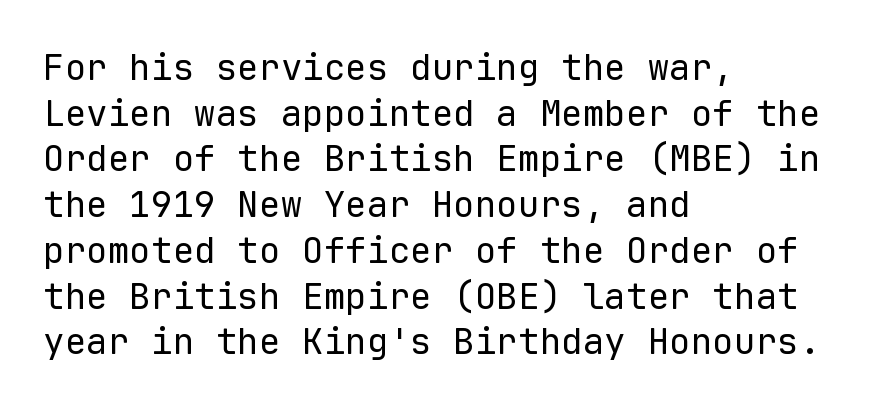
{"serif": "no", "italic": "no", "bold": "no", "weight": "regular", "width": "normal", "stroke_contrast": "low", "x_height": "medium", "monospaced": "yes", "underline": "no", "align": "left", "line_spacing": "normal", "line_spacing_ratio": 1.27, "letter_spacing": "normal", "letter_spacing_em": 0.0, "glyph_px": 36}
